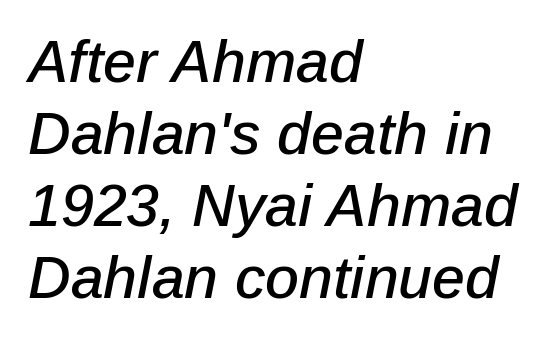
{"italic": "yes", "lean": "right", "slant_degrees": 12, "width": "normal", "stroke_contrast": "low", "x_height": "medium", "monospaced": "no", "underline": "no", "align": "left", "line_spacing_ratio": 1.22, "letter_spacing": "normal", "letter_spacing_em": 0.0, "glyph_px": 59}
